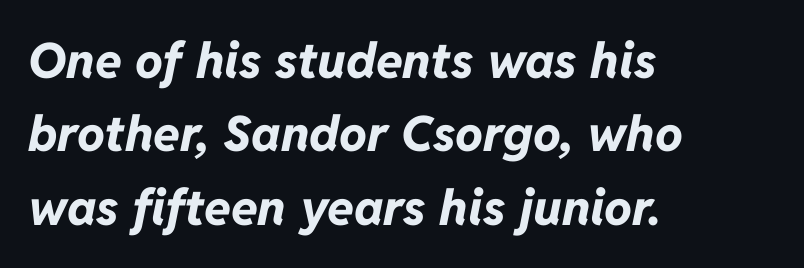
{"italic": "yes", "lean": "right", "slant_degrees": 11, "bold": "yes", "weight": "bold", "width": "normal", "stroke_contrast": "low", "x_height": "medium", "monospaced": "no", "underline": "no", "align": "left", "line_spacing": "normal", "line_spacing_ratio": 1.5, "letter_spacing": "normal", "letter_spacing_em": 0.0, "glyph_px": 49}
